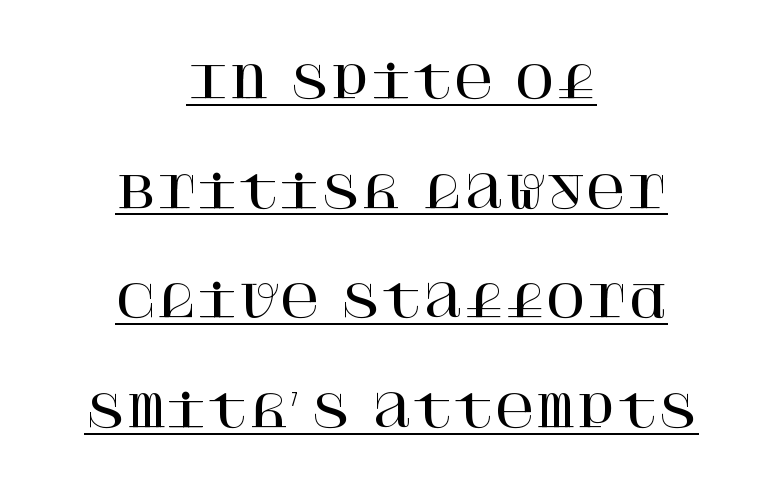
{"serif": "yes", "italic": "no", "width": "normal", "stroke_contrast": "high", "x_height": "large", "underline": "yes", "align": "center", "line_spacing": "loose", "line_spacing_ratio": 2.49, "letter_spacing": "normal", "letter_spacing_em": 0.0, "glyph_px": 44}
